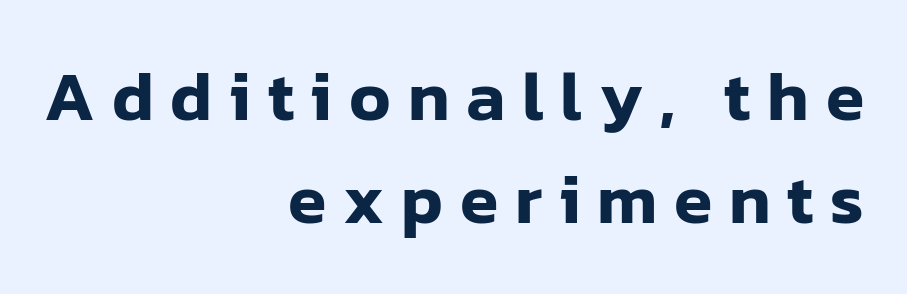
The image shows 70 px sans-serif type, upright; set right-aligned, normal line spacing (1.47x), unusually wide letter spacing (+0.24 em), not underlined; low stroke contrast and a medium x-height.
